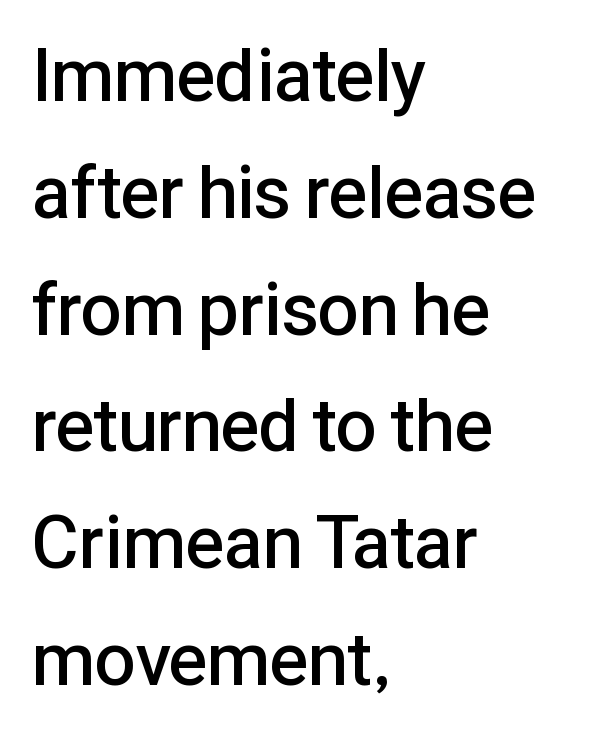
{"serif": "no", "italic": "no", "bold": "semi", "weight": "semibold", "width": "normal", "stroke_contrast": "low", "x_height": "medium", "monospaced": "no", "underline": "no", "align": "left", "line_spacing": "normal", "line_spacing_ratio": 1.6, "letter_spacing": "normal", "letter_spacing_em": 0.0, "glyph_px": 73}
